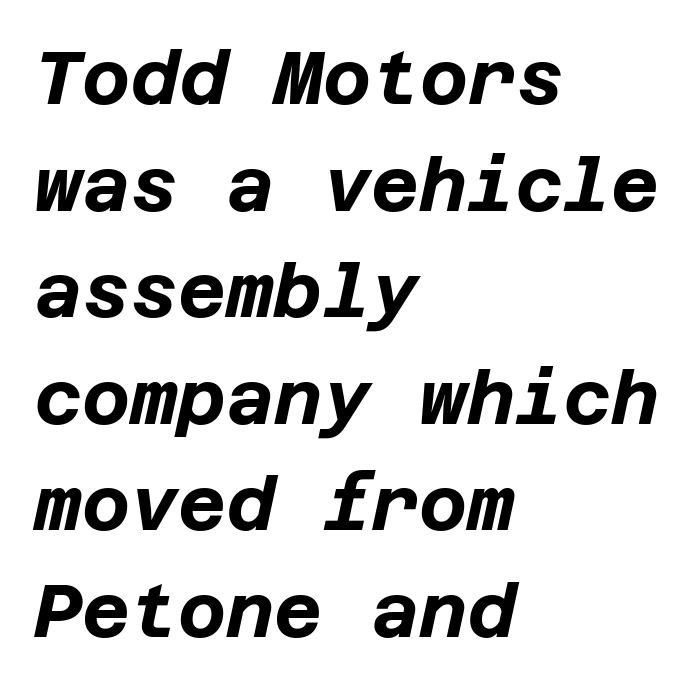
One-word summary of the alignment: left. The strokes are fattened all the way to bold. Italic: yes, the glyphs are oblique. A clean baseline with only descenders dipping below it. This sample uses plain, unmodified letter spacing.
